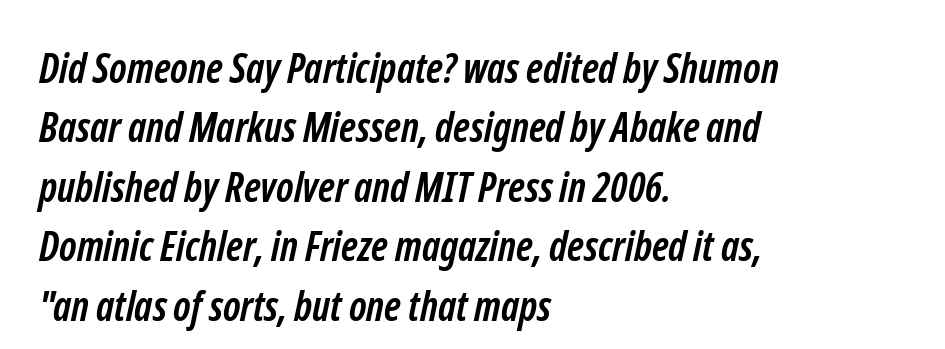
Emphasis by weight is at full strength: bold. The ragged edge is on the right, which tells us the setting is flush left. Do the characters align in a grid? No, the font is proportional. The line texture is even and compact thanks to regular tracking. Check where the strokes stop: nothing finishes them off — pure sans.
